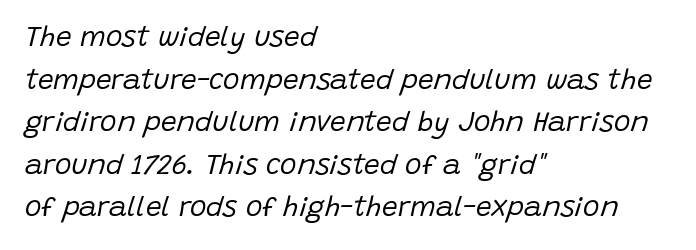
The image shows 28 px regular-weight type, italic (leaning right); set left-aligned, normal line spacing (1.52x), normal letter spacing, not underlined; low stroke contrast and a large x-height.
